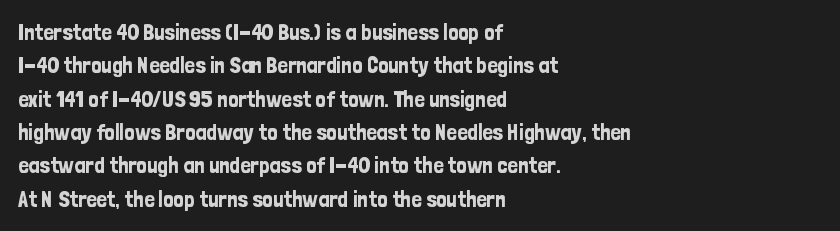
{"italic": "no", "underline": "no", "align": "left", "line_spacing": "normal", "line_spacing_ratio": 1.45, "letter_spacing": "normal", "letter_spacing_em": 0.0, "glyph_px": 23}
